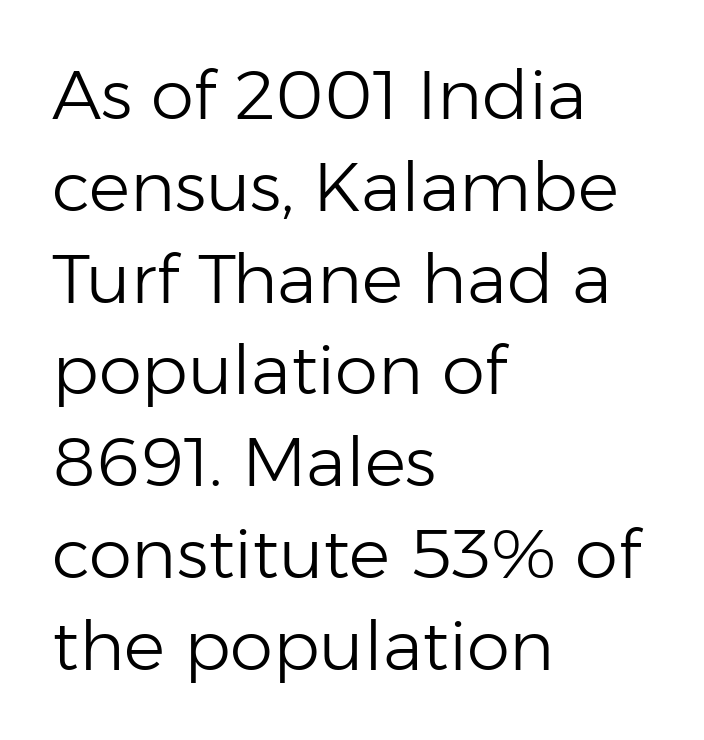
The image shows 69 px light sans-serif type, upright; set left-aligned, normal line spacing (1.33x), normal letter spacing, not underlined; low stroke contrast and a medium x-height.
